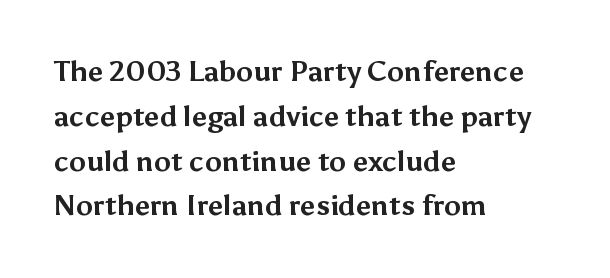
Each row of text sits above clean, open space. A classic flush-left, rag-right setting is used for this passage. This sample has the flowing, uneven cadence of proportional lettering. Tall strokes in this sample are plumb rather than angled.
